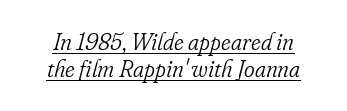
{"italic": "yes", "lean": "right", "slant_degrees": 16, "bold": "no", "underline": "yes", "line_spacing_ratio": 1.18, "letter_spacing": "normal", "letter_spacing_em": 0.0, "glyph_px": 23}
